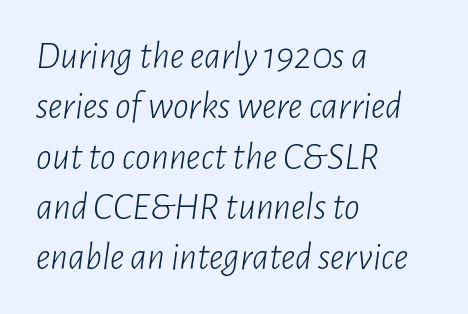
{"italic": "yes", "lean": "right", "slant_degrees": 7, "bold": "no", "weight": "light", "width": "condensed", "stroke_contrast": "low", "x_height": "medium", "monospaced": "no", "underline": "no", "align": "left", "line_spacing": "normal", "line_spacing_ratio": 1.29, "letter_spacing": "normal", "letter_spacing_em": 0.0, "glyph_px": 39}
